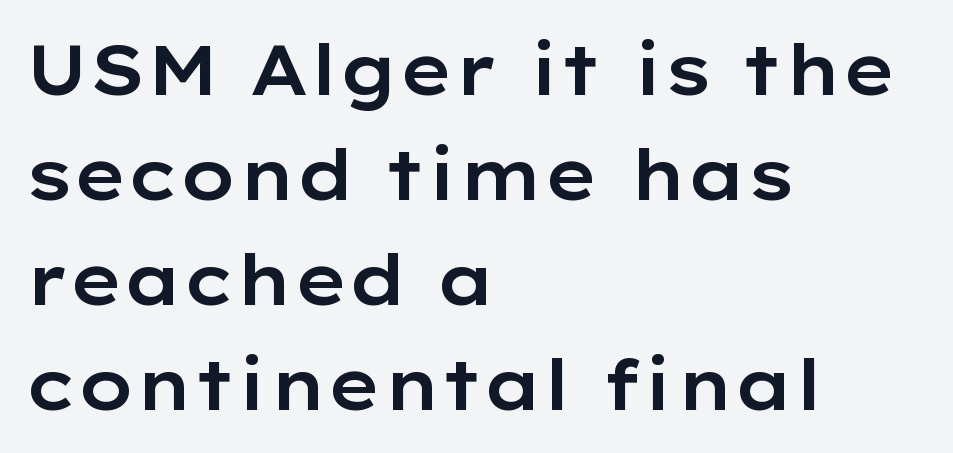
Q: Is the text italic (slanted)? A: No, it is upright.
Q: Is the typeface a serif or a sans-serif typeface? A: Sans-serif.
Q: Is the text underlined? A: No.
Q: How is the paragraph aligned? A: Left-aligned.
Q: Is the spacing between letters normal or unusually wide? A: Normal.
Q: Is the spacing between lines tight, normal or loose? A: Normal.
Q: Width (condensed, normal, or wide)? A: Wide.
Q: Stroke contrast? A: Low.
Q: x-height? A: Medium.
Q: Monospaced? A: No.
